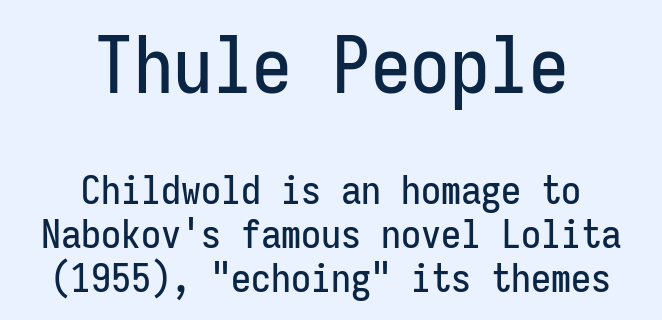
The image shows 79 px condensed sans-serif type, upright, monospaced; set centered, tight line spacing (1.09x), normal letter spacing, not underlined; the first (top) block is 1.98x larger; low stroke contrast and a medium x-height.
